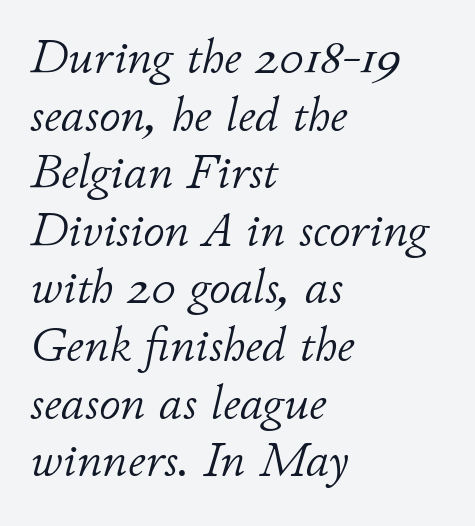
The image shows 48 px light type, italic (leaning right); set left-aligned, line spacing 1.2x, normal letter spacing, not underlined; low stroke contrast and a small x-height.
